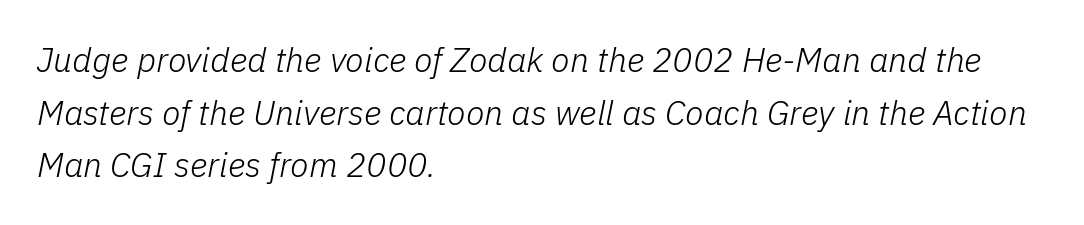
Q: Is the text bold? A: No.
Q: Is the text italic (slanted)? A: Yes, it leans right by about 11 degrees.
Q: Is the text underlined? A: No.
Q: How is the paragraph aligned? A: Left-aligned.
Q: Is the spacing between letters normal or unusually wide? A: Normal.
Q: Is the spacing between lines tight, normal or loose? A: Normal.
Q: Width (condensed, normal, or wide)? A: Normal.
Q: Stroke contrast? A: Low.
Q: x-height? A: Medium.
Q: Monospaced? A: No.
